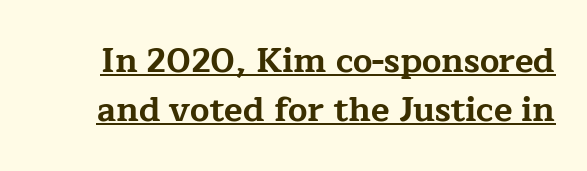
The image shows 34 px bold, wide serif type, upright; set normal line spacing (1.45x), normal letter spacing, underlined; low stroke contrast and a medium x-height.
